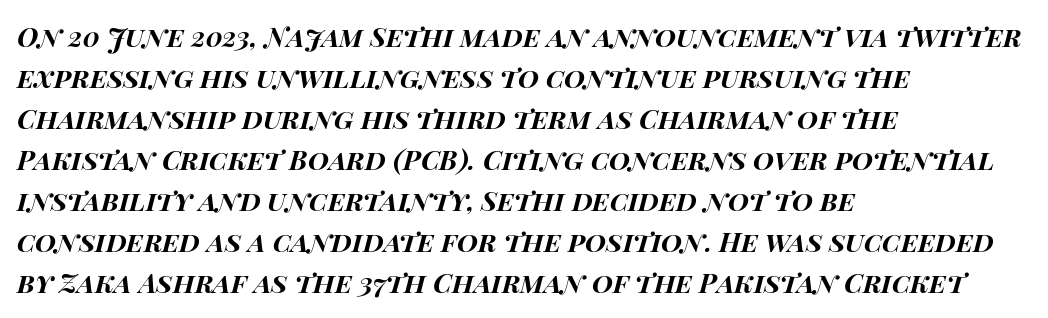
Q: Is the text bold? A: Yes.
Q: Is the text italic (slanted)? A: Yes, it leans right by about 15 degrees.
Q: Is the text underlined? A: No.
Q: How is the paragraph aligned? A: Left-aligned.
Q: Is the spacing between letters normal or unusually wide? A: Normal.
Q: Is the spacing between lines tight, normal or loose? A: Normal.
